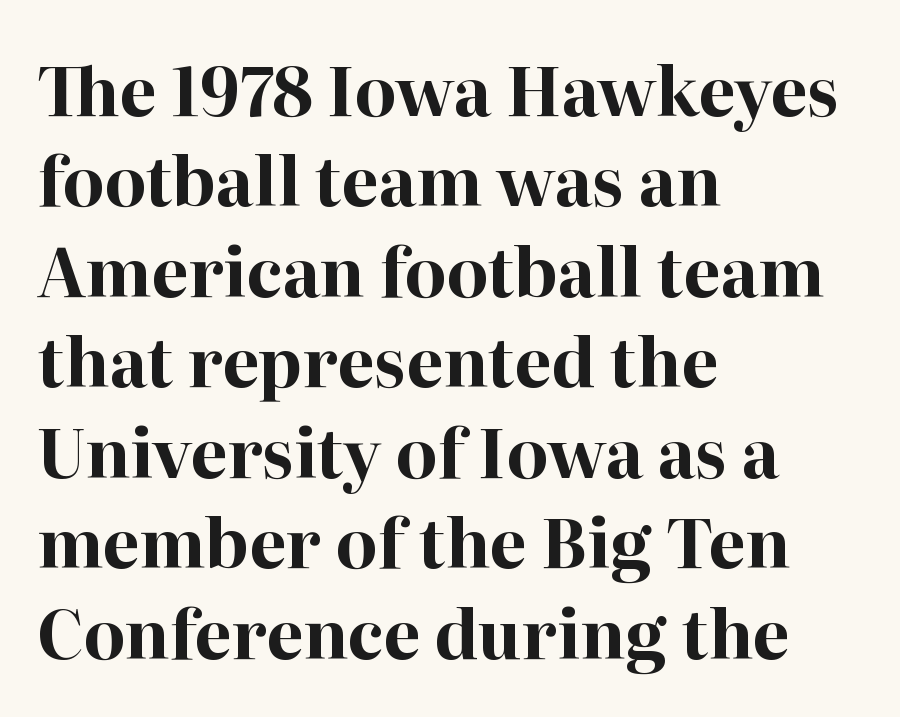
Q: Is the text bold? A: Yes.
Q: Is the text italic (slanted)? A: No, it is upright.
Q: Is the typeface a serif or a sans-serif typeface? A: Serif.
Q: Is the text underlined? A: No.
Q: How is the paragraph aligned? A: Left-aligned.
Q: Is the spacing between letters normal or unusually wide? A: Normal.
Q: Is the spacing between lines tight, normal or loose? A: Normal.
Q: Width (condensed, normal, or wide)? A: Normal.
Q: Stroke contrast? A: High.
Q: x-height? A: Medium.
Q: Monospaced? A: No.
